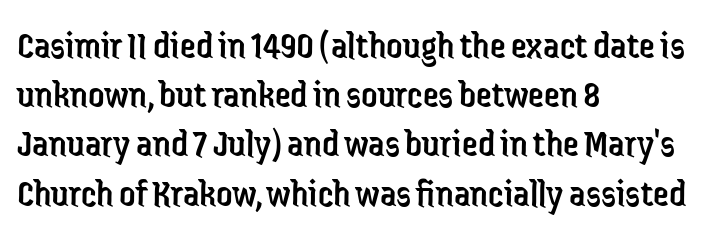
Q: Is the text bold? A: No.
Q: Is the text italic (slanted)? A: No, it is upright.
Q: Is the typeface a serif or a sans-serif typeface? A: Sans-serif.
Q: Is the text underlined? A: No.
Q: How is the paragraph aligned? A: Left-aligned.
Q: Is the spacing between letters normal or unusually wide? A: Normal.
Q: Width (condensed, normal, or wide)? A: Condensed.
Q: Stroke contrast? A: Low.
Q: x-height? A: Medium.
Q: Monospaced? A: No.
